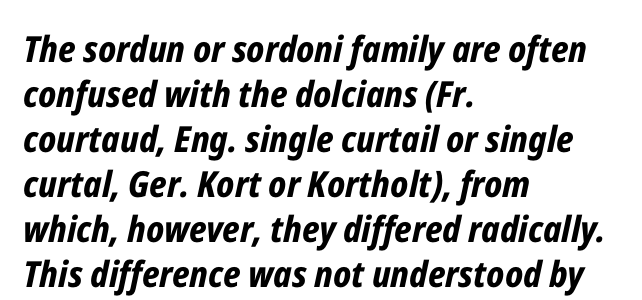
Caption: bold face, heavy strokes. Which margin do the lines hug? The left one — the right edge is uneven. Slant detected: the letters are inclined. Glyph-to-glyph distance matches everyday printed text. The words here are not underlined.
